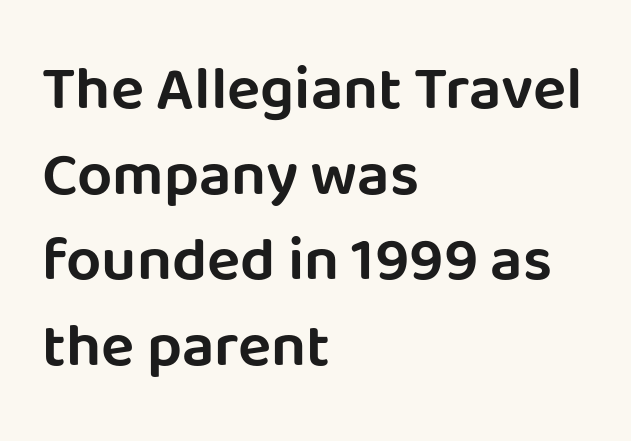
Q: Is the text italic (slanted)? A: No, it is upright.
Q: Is the typeface a serif or a sans-serif typeface? A: Sans-serif.
Q: Is the text underlined? A: No.
Q: How is the paragraph aligned? A: Left-aligned.
Q: Is the spacing between letters normal or unusually wide? A: Normal.
Q: Is the spacing between lines tight, normal or loose? A: Normal.
Q: Width (condensed, normal, or wide)? A: Normal.
Q: Stroke contrast? A: Low.
Q: x-height? A: Large.
Q: Monospaced? A: No.
